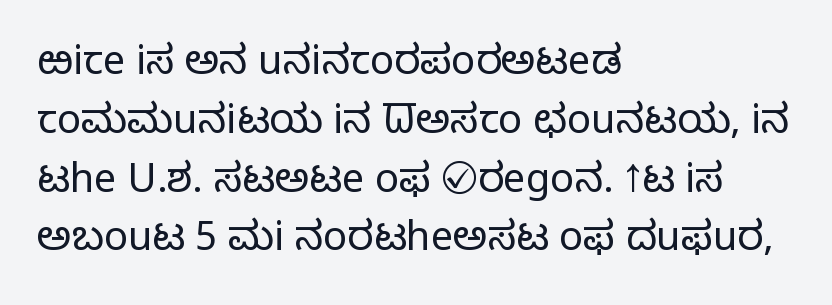
{"serif": "no", "italic": "no", "bold": "no", "weight": "light", "width": "normal", "stroke_contrast": "low", "x_height": "medium", "monospaced": "no", "underline": "no", "align": "left", "line_spacing": "normal", "line_spacing_ratio": 1.47, "letter_spacing": "normal", "letter_spacing_em": 0.0, "glyph_px": 40}
